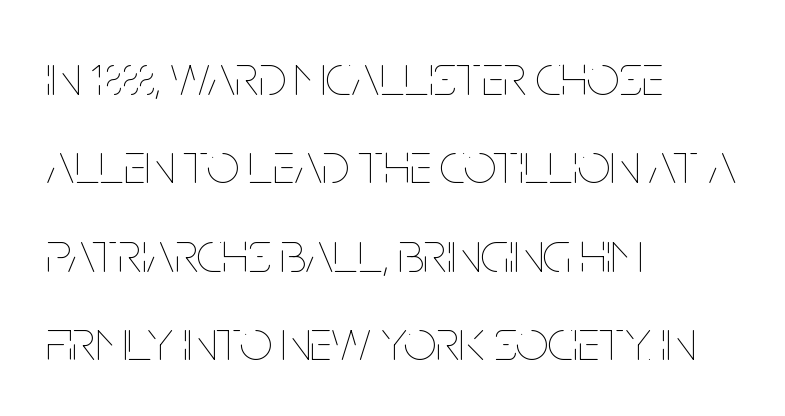
The image shows 57 px thin, condensed type, upright; set left-aligned, normal line spacing (1.55x), normal letter spacing, not underlined; low stroke contrast and a large x-height.
